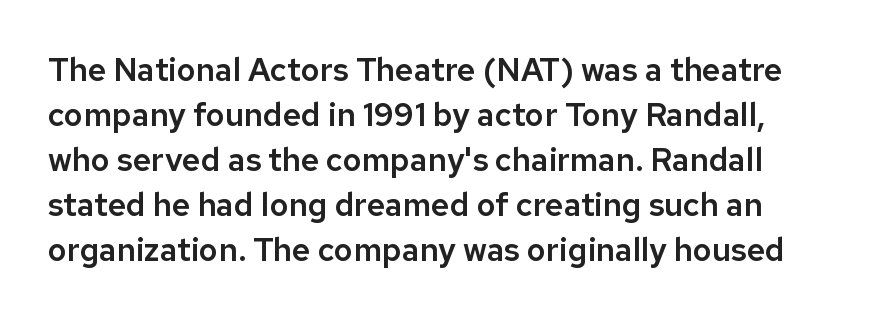
{"serif": "no", "italic": "no", "width": "normal", "stroke_contrast": "low", "x_height": "medium", "monospaced": "no", "underline": "no", "line_spacing": "normal", "line_spacing_ratio": 1.41, "letter_spacing": "normal", "letter_spacing_em": 0.0, "glyph_px": 32}
